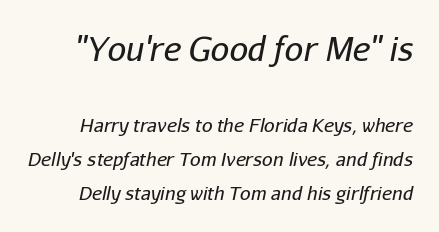
The image shows 33 px regular-weight type, italic (leaning right); set line spacing 1.78x, normal letter spacing, not underlined; the first (top) block is 1.74x larger; low stroke contrast and a medium x-height.
